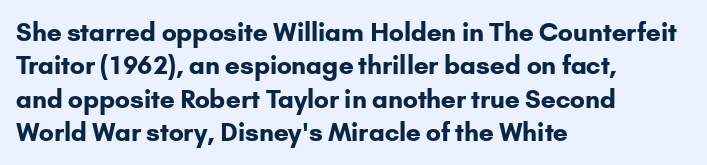
{"italic": "no", "bold": "yes", "underline": "no", "align": "left", "line_spacing": "normal", "line_spacing_ratio": 1.34, "letter_spacing": "normal", "letter_spacing_em": 0.0, "glyph_px": 25}
